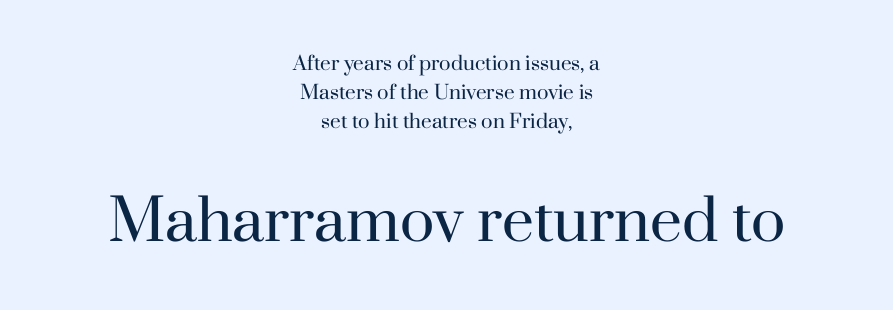
{"serif": "yes", "italic": "no", "bold": "no", "weight": "regular", "width": "normal", "stroke_contrast": "high", "x_height": "small", "monospaced": "no", "underline": "no", "align": "center", "line_spacing": "normal", "line_spacing_ratio": 1.53, "letter_spacing": "normal", "letter_spacing_em": 0.0, "larger_block": "second", "size_ratio": 3.0, "glyph_px": 57}
